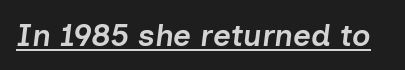
Q: Is the text bold? A: Semi-bold.
Q: Is the text italic (slanted)? A: Yes, it leans right by about 7 degrees.
Q: Is the text underlined? A: Yes.
Q: Is the spacing between letters normal or unusually wide? A: Normal.
Q: Width (condensed, normal, or wide)? A: Normal.
Q: Stroke contrast? A: Low.
Q: x-height? A: Medium.
Q: Monospaced? A: No.
